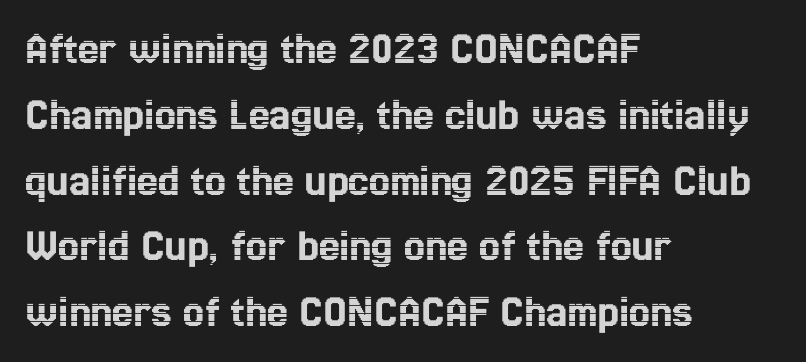
Q: Is the text italic (slanted)? A: No, it is upright.
Q: Is the text underlined? A: No.
Q: How is the paragraph aligned? A: Left-aligned.
Q: Is the spacing between letters normal or unusually wide? A: Normal.
Q: Is the spacing between lines tight, normal or loose? A: Normal.
Q: Width (condensed, normal, or wide)? A: Condensed.
Q: x-height? A: Medium.
Q: Monospaced? A: No.
